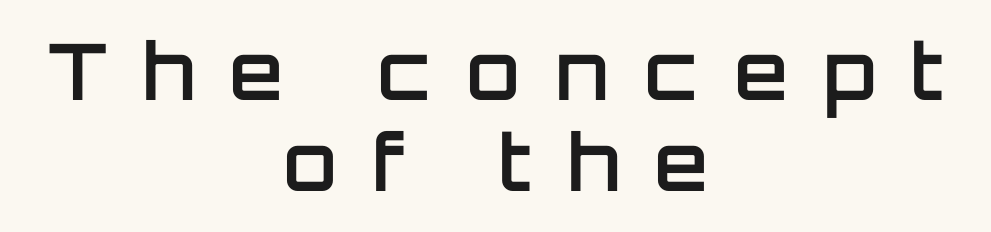
{"serif": "no", "italic": "no", "bold": "semi", "weight": "semibold", "width": "normal", "stroke_contrast": "low", "x_height": "large", "monospaced": "no", "underline": "no", "align": "center", "line_spacing_ratio": 1.17, "letter_spacing": "wide", "letter_spacing_em": 0.45, "glyph_px": 78}
